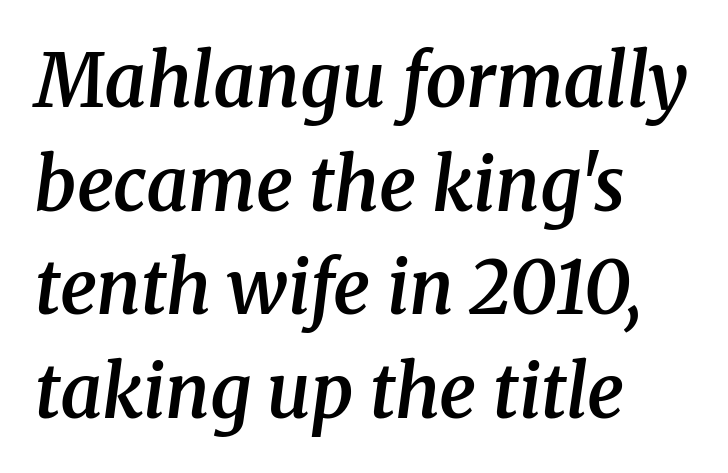
Q: Is the text bold? A: Semi-bold.
Q: Is the text italic (slanted)? A: Yes, it leans right by about 8 degrees.
Q: Is the typeface a serif or a sans-serif typeface? A: Serif.
Q: Is the text underlined? A: No.
Q: How is the paragraph aligned? A: Left-aligned.
Q: Is the spacing between letters normal or unusually wide? A: Normal.
Q: Is the spacing between lines tight, normal or loose? A: Normal.
Q: Width (condensed, normal, or wide)? A: Normal.
Q: Stroke contrast? A: Medium.
Q: x-height? A: Medium.
Q: Monospaced? A: No.
